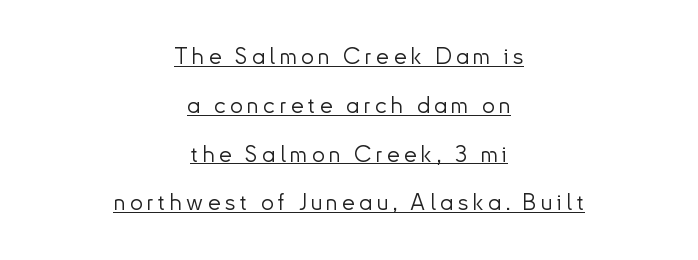
Q: Is the text bold? A: No.
Q: Is the text italic (slanted)? A: No, it is upright.
Q: Is the text underlined? A: Yes.
Q: How is the paragraph aligned? A: Centered.
Q: Is the spacing between lines tight, normal or loose? A: Loose.
